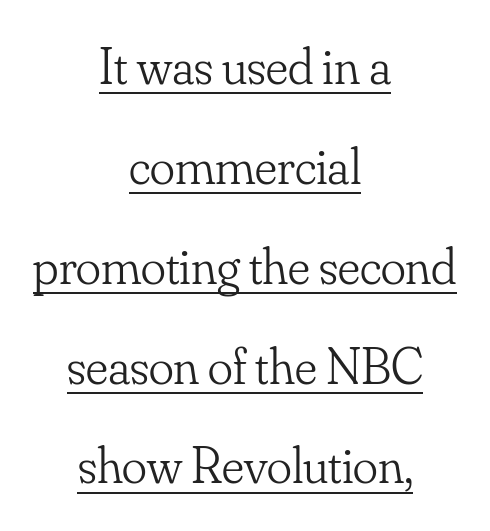
A typesetter would mark this as roman, not italic. Note the varied advance widths — an 'i' is clearly narrower than an 'm'. Typographically, this falls in the serif category. Centered paragraph, ragged on both sides.
